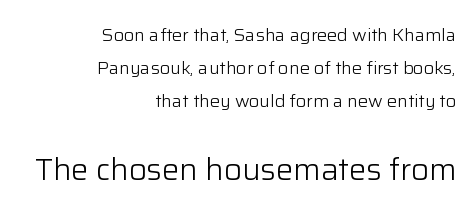
The horizontal fit of the characters is conventional and even. One-word summary of the alignment: right. A roman cut, with each character standing at attention. A typesetter would call this proportional, since set widths differ per character. The specimen omits any rule beneath the text block's lines. The font family rendered here belongs to the sans-serif group.
